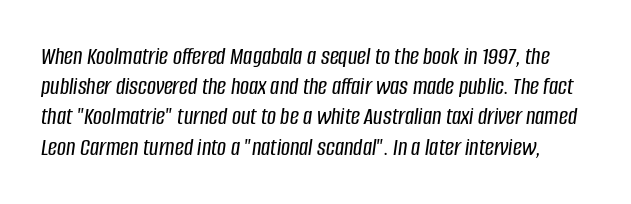
Q: Is the text italic (slanted)? A: Yes, it leans right by about 8 degrees.
Q: Is the text underlined? A: No.
Q: Is the spacing between letters normal or unusually wide? A: Normal.
